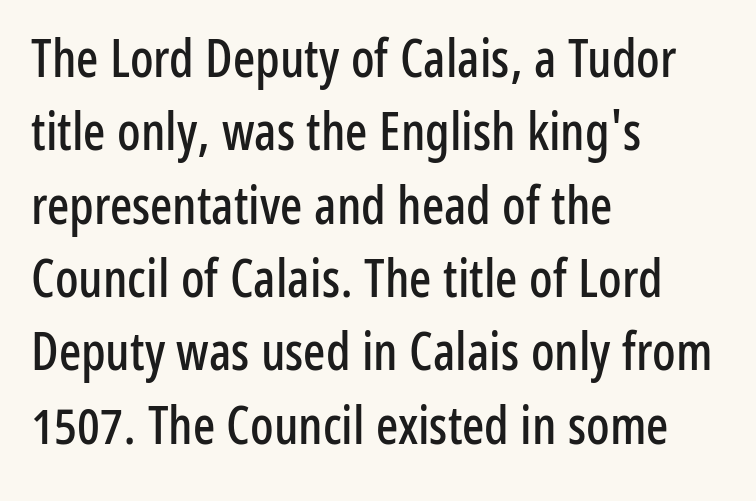
Q: Is the text italic (slanted)? A: No, it is upright.
Q: Is the typeface a serif or a sans-serif typeface? A: Sans-serif.
Q: Is the text underlined? A: No.
Q: How is the paragraph aligned? A: Left-aligned.
Q: Is the spacing between letters normal or unusually wide? A: Normal.
Q: Is the spacing between lines tight, normal or loose? A: Normal.
Q: Width (condensed, normal, or wide)? A: Condensed.
Q: Stroke contrast? A: Low.
Q: x-height? A: Medium.
Q: Monospaced? A: No.
